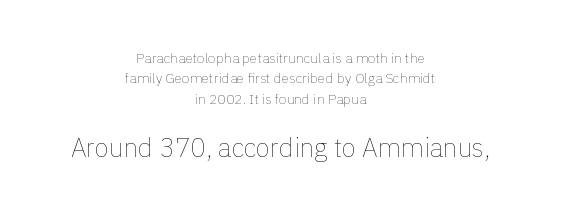
Q: Is the text bold? A: No.
Q: Is the text italic (slanted)? A: No, it is upright.
Q: Is the text underlined? A: No.
Q: How is the paragraph aligned? A: Centered.
Q: Is the spacing between letters normal or unusually wide? A: Normal.
Q: Is the spacing between lines tight, normal or loose? A: Normal.
Q: Which block of text is set in a larger size, the first (top) or the second (bottom)? A: The second (bottom) one.
